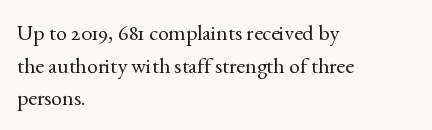
Q: Is the text bold? A: No.
Q: Is the text italic (slanted)? A: No, it is upright.
Q: Is the text underlined? A: No.
Q: How is the paragraph aligned? A: Left-aligned.
Q: Is the spacing between letters normal or unusually wide? A: Normal.
Q: Is the spacing between lines tight, normal or loose? A: Normal.
